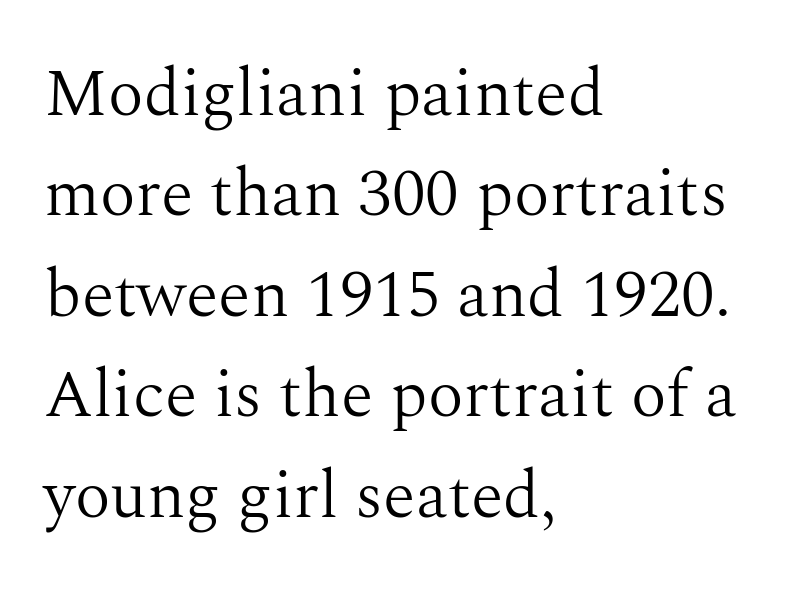
Compared with typical paragraphs, the rows here are spaced about the same. Unbolded letterforms with no extra heft. A typesetter would mark this as roman, not italic. To sum up the face: it has serifs.
